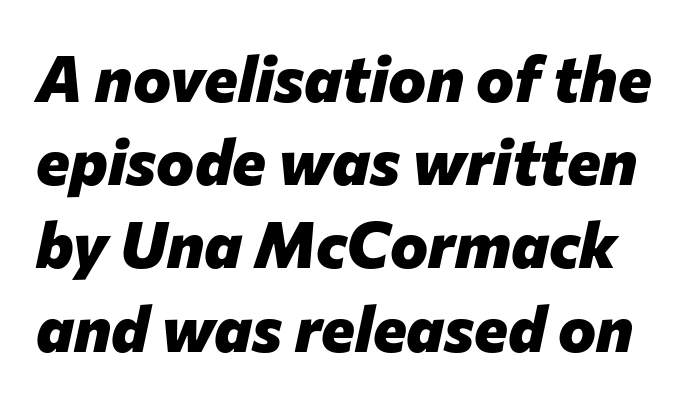
Q: Is the text bold? A: Yes.
Q: Is the text italic (slanted)? A: Yes, it leans right by about 12 degrees.
Q: Is the text underlined? A: No.
Q: Is the spacing between letters normal or unusually wide? A: Normal.
Q: Is the spacing between lines tight, normal or loose? A: Normal.
Q: Width (condensed, normal, or wide)? A: Normal.
Q: Stroke contrast? A: Low.
Q: x-height? A: Medium.
Q: Monospaced? A: No.
